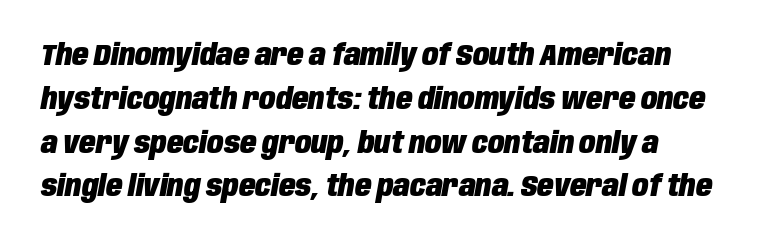
Q: Is the text bold? A: Yes.
Q: Is the text italic (slanted)? A: Yes, it leans right by about 10 degrees.
Q: Is the text underlined? A: No.
Q: Is the spacing between letters normal or unusually wide? A: Normal.
Q: Is the spacing between lines tight, normal or loose? A: Normal.
Q: Width (condensed, normal, or wide)? A: Condensed.
Q: Stroke contrast? A: Low.
Q: x-height? A: Large.
Q: Monospaced? A: No.
